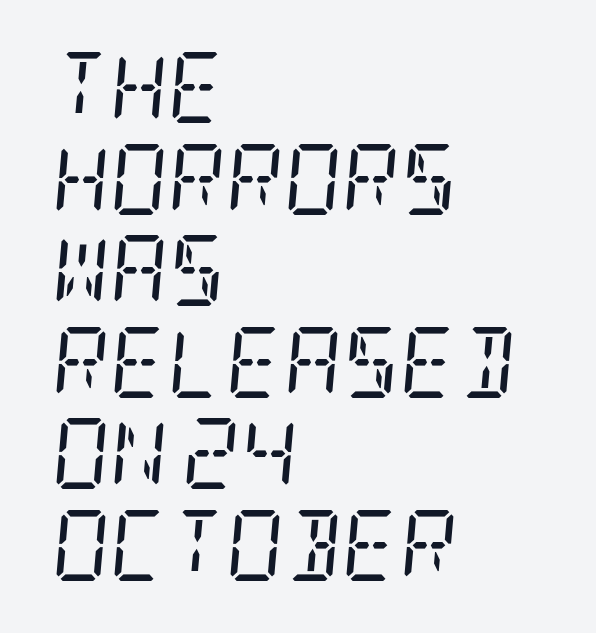
Italic? Definitely — the glyphs are oblique. The paragraph shown leans on its left margin. Normally led — the rows are evenly, conventionally spaced. There is no visible air inserted between adjacent glyphs. A clean baseline with only descenders dipping below it. This rendering employs a face with finishing strokes, i.e., a serif.
